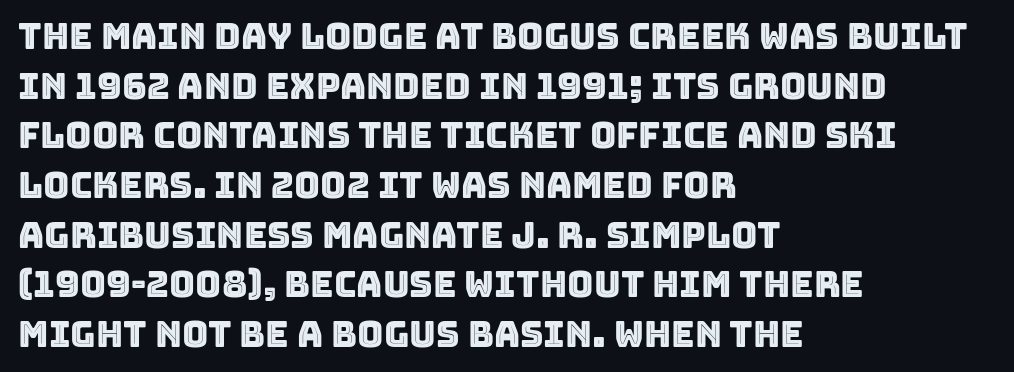
{"italic": "no", "width": "normal", "x_height": "large", "monospaced": "no", "underline": "no", "align": "left", "line_spacing": "normal", "line_spacing_ratio": 1.38, "letter_spacing": "normal", "letter_spacing_em": 0.0, "glyph_px": 36}
